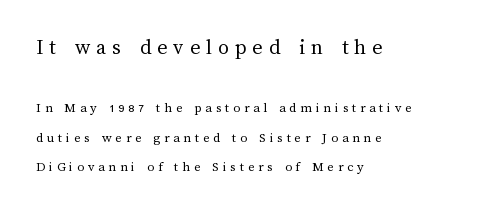
Q: Is the text bold? A: No.
Q: Is the text italic (slanted)? A: No, it is upright.
Q: Is the text underlined? A: No.
Q: How is the paragraph aligned? A: Left-aligned.
Q: Is the spacing between letters normal or unusually wide? A: Unusually wide.
Q: Is the spacing between lines tight, normal or loose? A: Loose.
Q: Which block of text is set in a larger size, the first (top) or the second (bottom)? A: The first (top) one.
